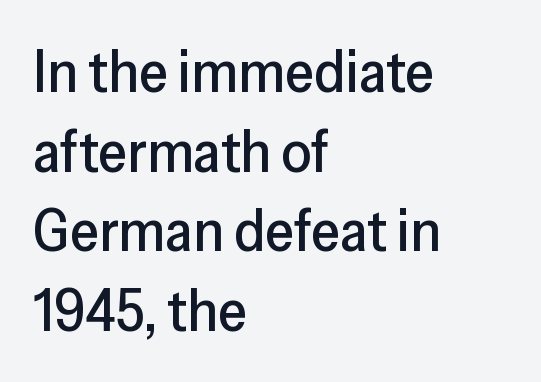
Q: Is the text italic (slanted)? A: No, it is upright.
Q: Is the typeface a serif or a sans-serif typeface? A: Sans-serif.
Q: Is the text underlined? A: No.
Q: How is the paragraph aligned? A: Left-aligned.
Q: Is the spacing between letters normal or unusually wide? A: Normal.
Q: Is the spacing between lines tight, normal or loose? A: Normal.
Q: Width (condensed, normal, or wide)? A: Normal.
Q: Stroke contrast? A: Low.
Q: x-height? A: Medium.
Q: Monospaced? A: No.
